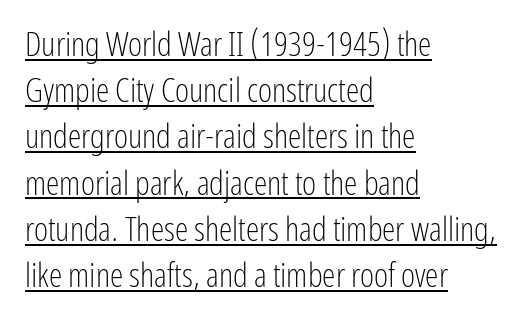
The image shows 34 px light, condensed sans-serif type, upright; set left-aligned, normal line spacing (1.36x), normal letter spacing, underlined; low stroke contrast and a medium x-height.
